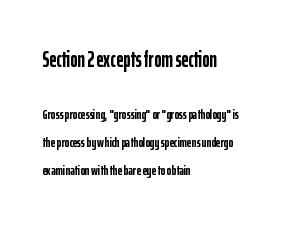
Is there any slant? The stems are plumb. In CSS terms this would be text-align: left. Glance below the letters and you will spot only blank space. Standard letterfit; no display-style spreading of the glyphs. Typesetter's note: full bold, strokes at maximum text heaviness.
